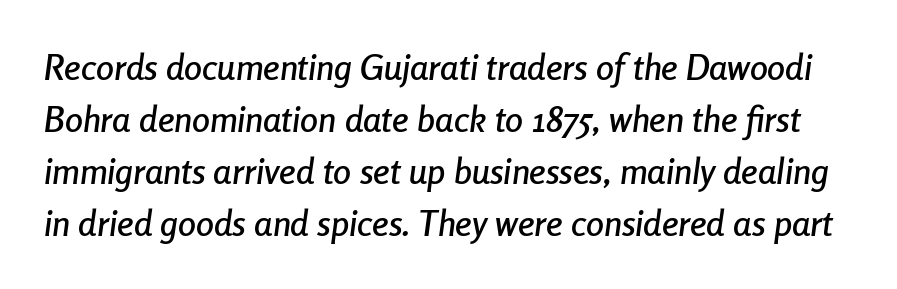
Descenders are the only things crossing below the line. These lines are rendered in a variable-pitch font. The rendering applies a slant to the glyphs. The rows are spaced the way most documents space them. Caption: standard tracking, unaltered.
